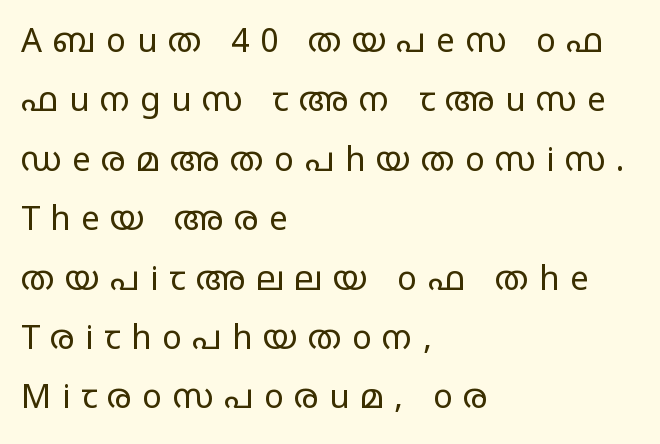
Q: Is the text bold? A: No.
Q: Is the text italic (slanted)? A: No, it is upright.
Q: Is the typeface a serif or a sans-serif typeface? A: Sans-serif.
Q: Is the text underlined? A: No.
Q: How is the paragraph aligned? A: Left-aligned.
Q: Is the spacing between letters normal or unusually wide? A: Unusually wide.
Q: Width (condensed, normal, or wide)? A: Wide.
Q: Stroke contrast? A: Low.
Q: x-height? A: Large.
Q: Monospaced? A: No.
